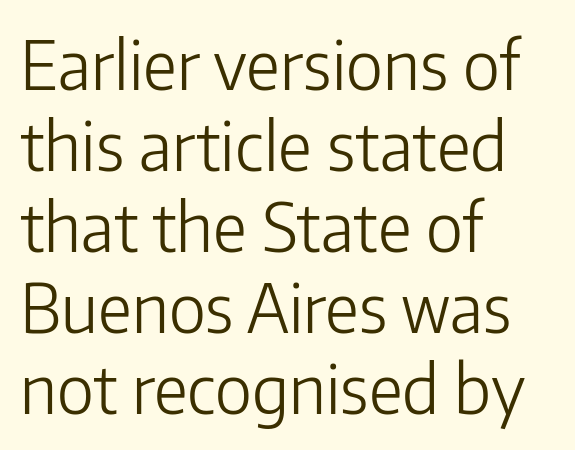
Think of a printed novel: that variable character pitch is what you see here. Weight: not bold — regular or lighter. This sample is left-justified, so line endings fall wherever the words run out. Unlike italic type, these characters show no tilt at all. The tracking reads as untouched default to a designer's eye. What kind of face is this? One without serifs — a sans.
